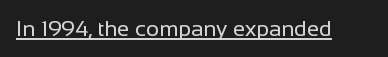
The image shows 22 px text type, upright; set normal letter spacing, underlined.
